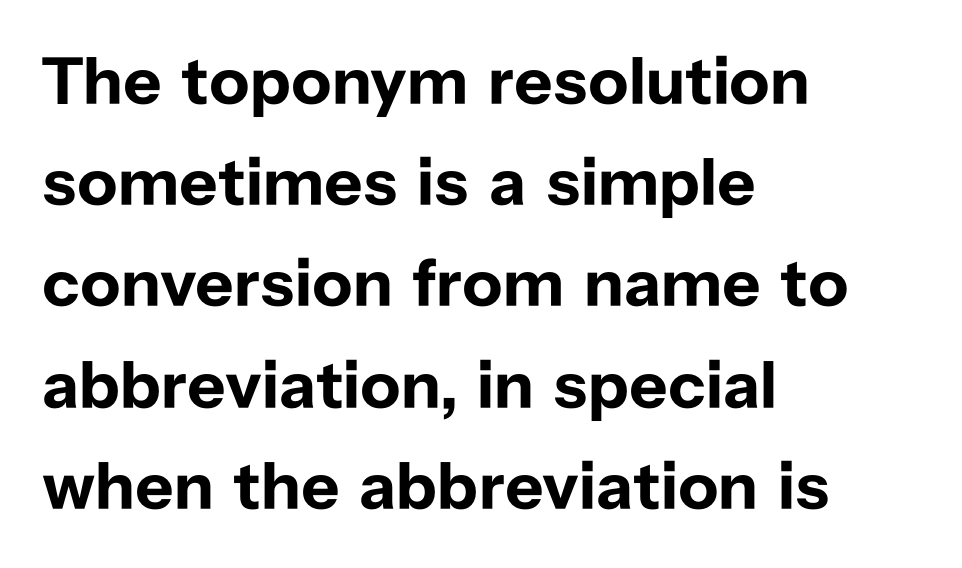
The image shows 67 px bold sans-serif type, upright; set left-aligned, normal line spacing (1.51x), normal letter spacing, not underlined; low stroke contrast and a medium x-height.
